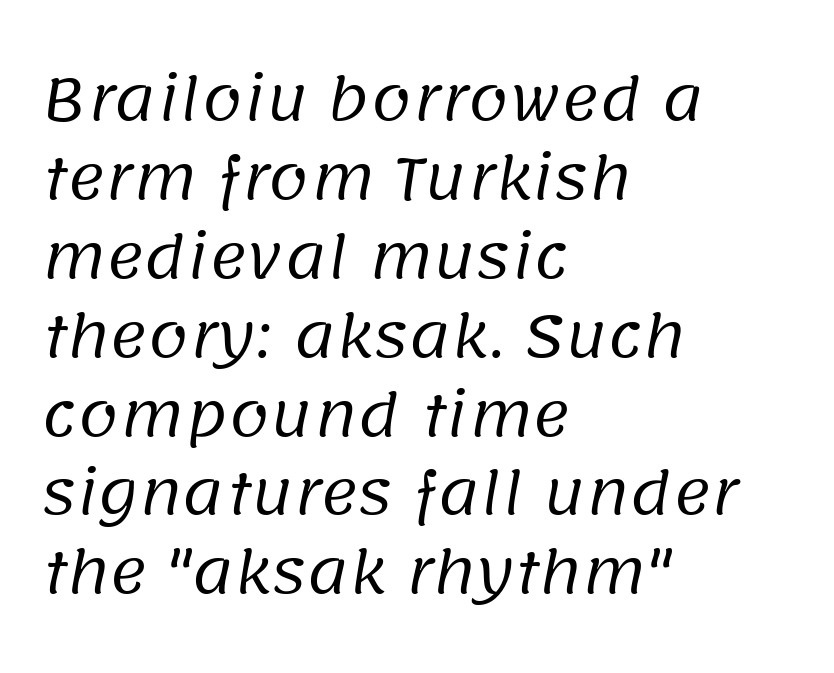
Q: Is the text bold? A: No.
Q: Is the typeface a serif or a sans-serif typeface? A: Sans-serif.
Q: Is the text underlined? A: No.
Q: How is the paragraph aligned? A: Left-aligned.
Q: Is the spacing between letters normal or unusually wide? A: Normal.
Q: Is the spacing between lines tight, normal or loose? A: Normal.
Q: Width (condensed, normal, or wide)? A: Normal.
Q: Stroke contrast? A: Low.
Q: x-height? A: Large.
Q: Monospaced? A: No.
